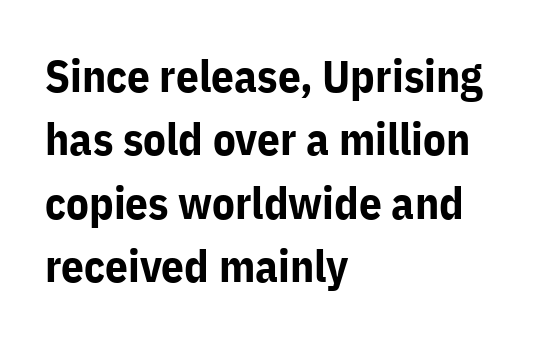
{"serif": "no", "italic": "no", "bold": "yes", "weight": "bold", "width": "normal", "stroke_contrast": "low", "x_height": "medium", "monospaced": "no", "underline": "no", "align": "left", "line_spacing": "normal", "line_spacing_ratio": 1.41, "letter_spacing": "normal", "letter_spacing_em": 0.0, "glyph_px": 45}
